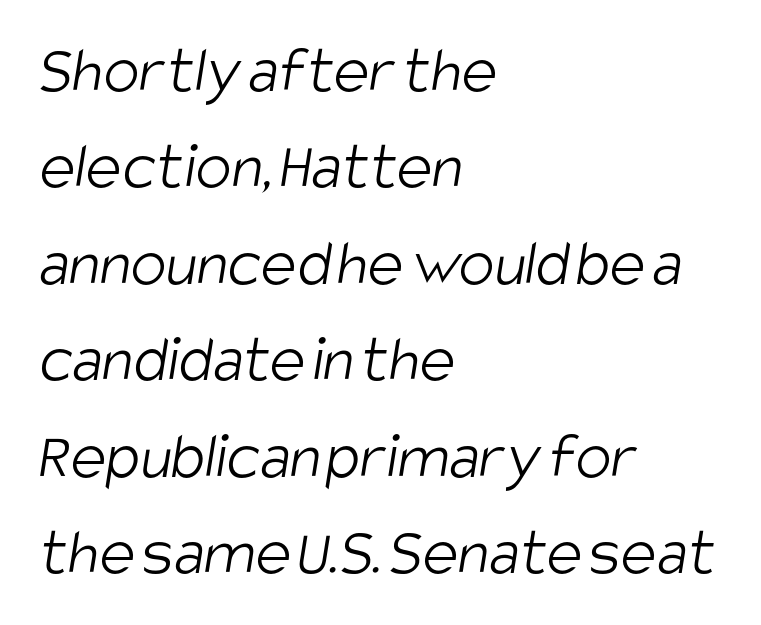
Q: Is the text bold? A: No.
Q: Is the typeface a serif or a sans-serif typeface? A: Sans-serif.
Q: Is the text underlined? A: No.
Q: How is the paragraph aligned? A: Left-aligned.
Q: Is the spacing between letters normal or unusually wide? A: Normal.
Q: Is the spacing between lines tight, normal or loose? A: Normal.
Q: Width (condensed, normal, or wide)? A: Condensed.
Q: Stroke contrast? A: Low.
Q: x-height? A: Large.
Q: Monospaced? A: No.
